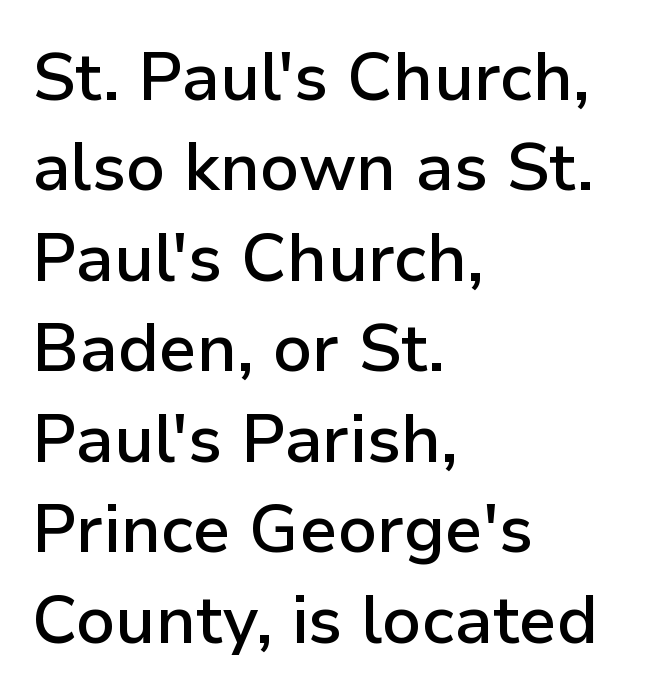
Honestly, the letter spacing is just normal — you wouldn't notice it. You could not count columns in this text — the font is proportionally spaced. A typesetter would mark this as roman, not italic. Each glyph is drawn with semibold strokes, heavier than normal yet not fully bold. A typesetter would label this face a sans. The rows are spaced the way most documents space them.
